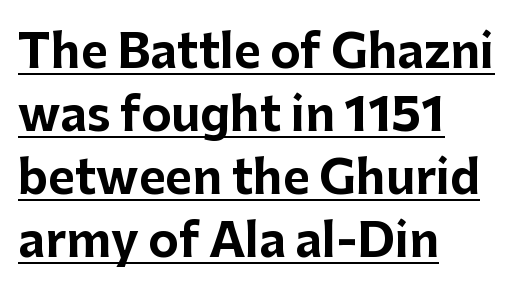
The passage shown is typed in a proportional face where columns would drift. The lines are quadded left. Examine the stroke ends and you'll find no serifs. These lines sit exactly where default settings would place them. Here the glyphs are tracked normally, forming tight word shapes. Compared with an ordinary text face, these strokes are far heavier — a full bold.
